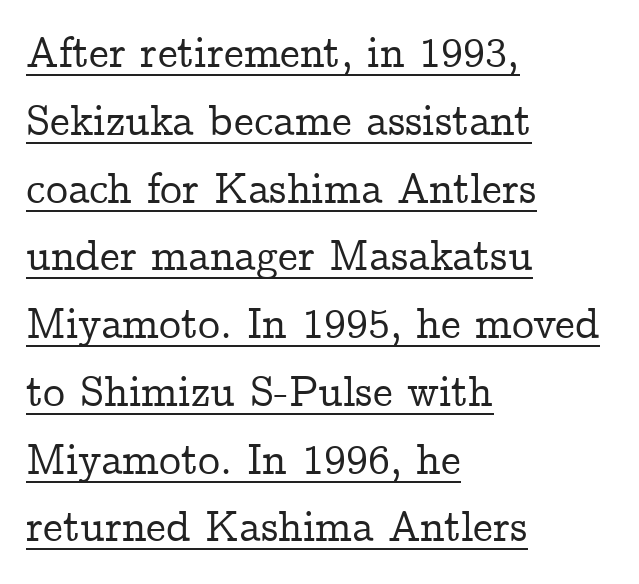
The image shows 44 px serif type, upright; set left-aligned, normal line spacing (1.54x), normal letter spacing, underlined; low stroke contrast and a medium x-height.
